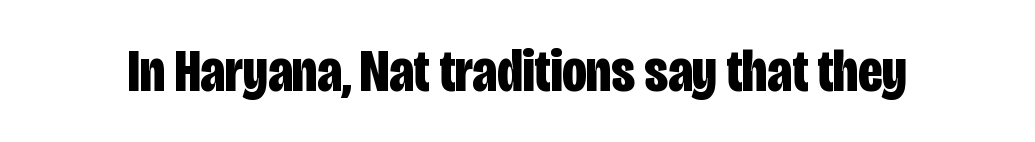
Q: Is the text bold? A: Yes.
Q: Is the text italic (slanted)? A: No, it is upright.
Q: Is the typeface a serif or a sans-serif typeface? A: Sans-serif.
Q: Is the text underlined? A: No.
Q: Is the spacing between letters normal or unusually wide? A: Normal.
Q: Width (condensed, normal, or wide)? A: Condensed.
Q: Stroke contrast? A: Low.
Q: x-height? A: Large.
Q: Monospaced? A: No.
